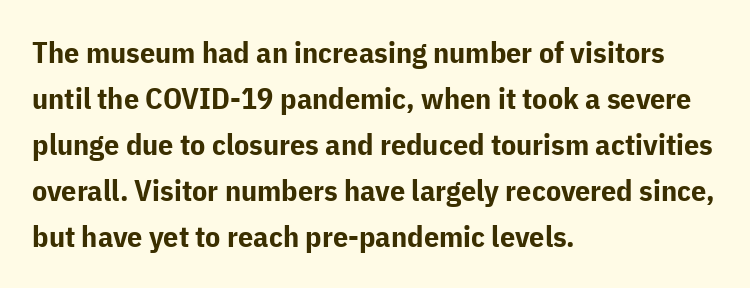
The rag falls on the right side of this text block. Italic: no, the glyphs are upright roman. This sample has the flowing, uneven cadence of proportional lettering. No feet cap the strokes, marking this as sans-serif type.
